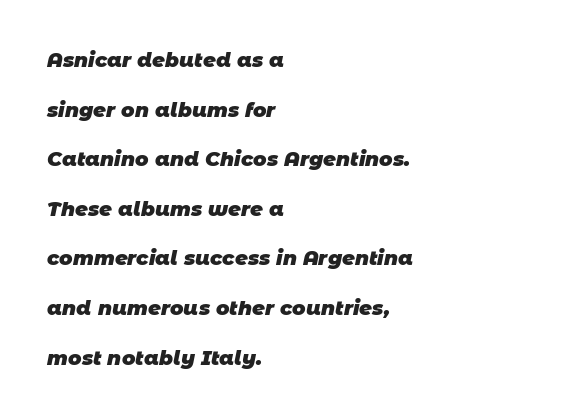
What's the leading like? Stretched, with rows far apart. Short and long lines alike share a common starting point at left. Is the letter spacing exaggerated? No — it looks like the ordinary default. These words are printed bold, with thick strokes throughout. Honestly, there is no underline to notice here at all.
